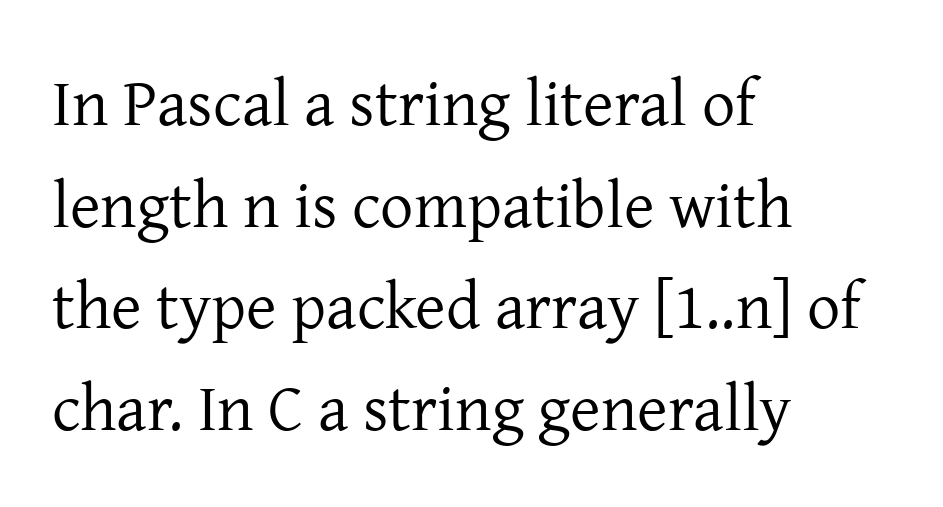
{"serif": "yes", "italic": "no", "bold": "no", "weight": "regular", "width": "normal", "stroke_contrast": "low", "x_height": "medium", "monospaced": "no", "underline": "no", "align": "left", "line_spacing": "normal", "line_spacing_ratio": 1.54, "letter_spacing": "normal", "letter_spacing_em": 0.0, "glyph_px": 66}
